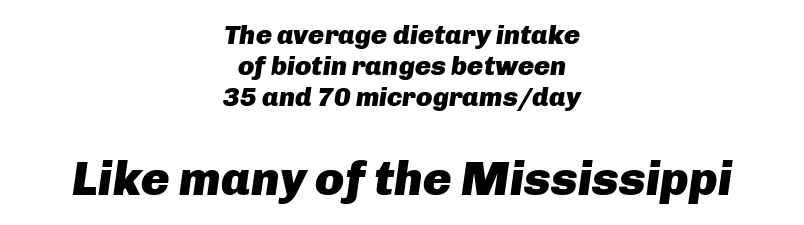
Designer's note — italics engaged. Descenders are the only things crossing below the line. The more generous point size was reserved for the lower chunk. This sample is center-justified, so both line endings float freely. Summary of vertical rhythm: compact, with narrow interline spacing.
